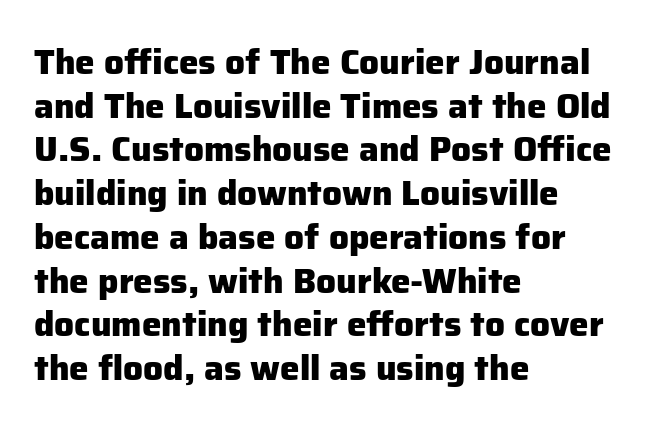
Q: Is the text bold? A: Yes.
Q: Is the text italic (slanted)? A: No, it is upright.
Q: Is the typeface a serif or a sans-serif typeface? A: Sans-serif.
Q: Is the text underlined? A: No.
Q: How is the paragraph aligned? A: Left-aligned.
Q: Is the spacing between letters normal or unusually wide? A: Normal.
Q: Is the spacing between lines tight, normal or loose? A: Normal.
Q: Width (condensed, normal, or wide)? A: Normal.
Q: Stroke contrast? A: Low.
Q: x-height? A: Medium.
Q: Monospaced? A: No.
